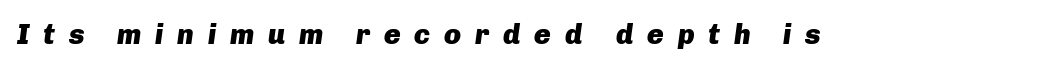
Q: Is the text bold? A: Yes.
Q: Is the text italic (slanted)? A: Yes, it leans right by about 8 degrees.
Q: Is the text underlined? A: No.
Q: Is the spacing between letters normal or unusually wide? A: Unusually wide.
Q: Width (condensed, normal, or wide)? A: Normal.
Q: Stroke contrast? A: Low.
Q: x-height? A: Medium.
Q: Monospaced? A: No.
